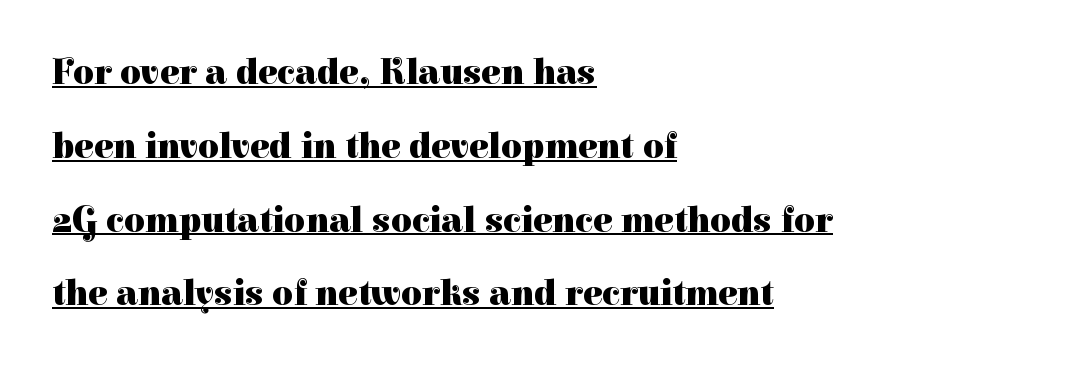
Q: Is the text bold? A: Yes.
Q: Is the text italic (slanted)? A: No, it is upright.
Q: Is the typeface a serif or a sans-serif typeface? A: Serif.
Q: Is the text underlined? A: Yes.
Q: How is the paragraph aligned? A: Left-aligned.
Q: Is the spacing between letters normal or unusually wide? A: Normal.
Q: Is the spacing between lines tight, normal or loose? A: Loose.
Q: Width (condensed, normal, or wide)? A: Normal.
Q: Stroke contrast? A: High.
Q: x-height? A: Medium.
Q: Monospaced? A: No.
